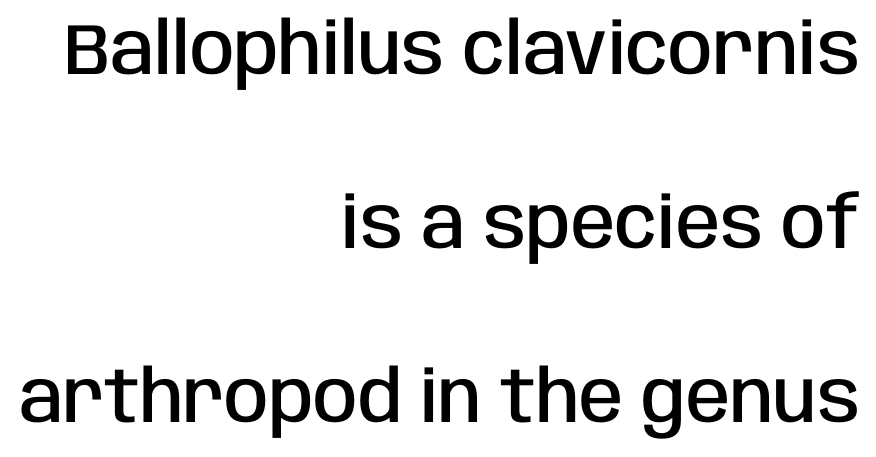
The image shows 72 px semibold, condensed sans-serif type, upright; set right-aligned, loose line spacing (2.42x), normal letter spacing, not underlined; low stroke contrast and a large x-height.
